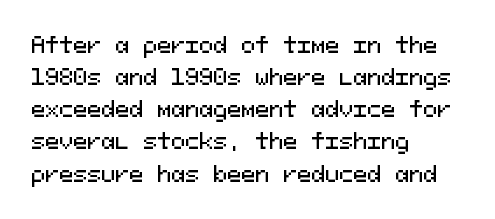
Layout note: lines flush left. The string is rendered with underlining switched off. The line texture is even and compact thanks to regular tracking. A roman cut, with each character standing at attention. The space between consecutive lines is moderate.
